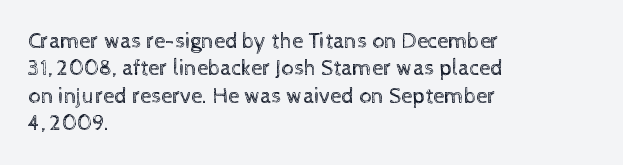
Q: Is the text bold? A: No.
Q: Is the text italic (slanted)? A: No, it is upright.
Q: Is the text underlined? A: No.
Q: How is the paragraph aligned? A: Left-aligned.
Q: Is the spacing between letters normal or unusually wide? A: Normal.
